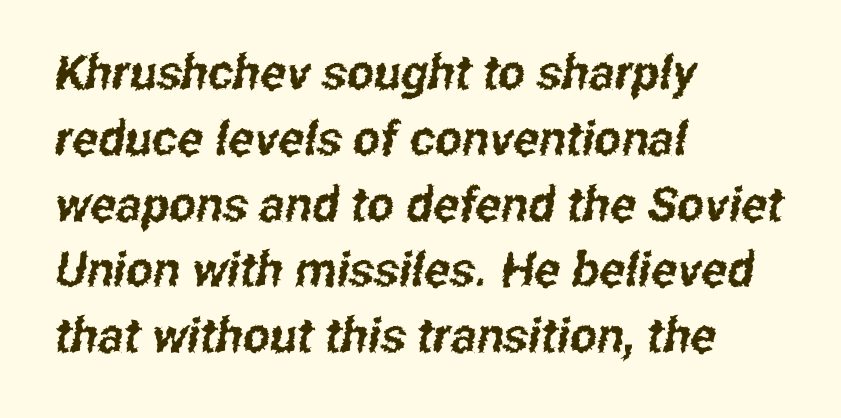
The designer left line spacing at the default. Every row of glyphs begins at an identical x-position on the left. The rendering uses natural spacing where letterforms have individual widths. Caption: standard tracking, unaltered. The text was rendered using a sans face with plain stroke endings. A clean baseline with only descenders dipping below it.
